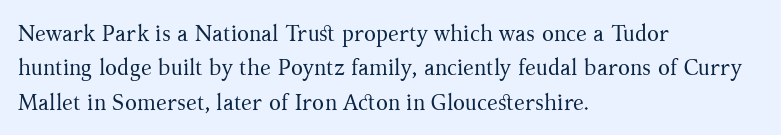
Q: Is the text bold? A: No.
Q: Is the text italic (slanted)? A: No, it is upright.
Q: Is the text underlined? A: No.
Q: How is the paragraph aligned? A: Left-aligned.
Q: Is the spacing between letters normal or unusually wide? A: Normal.
Q: Is the spacing between lines tight, normal or loose? A: Normal.
